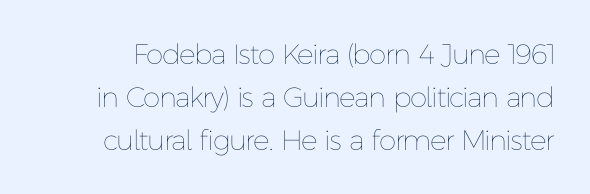
Q: Is the text bold? A: No.
Q: Is the text italic (slanted)? A: No, it is upright.
Q: Is the text underlined? A: No.
Q: Is the spacing between letters normal or unusually wide? A: Normal.
Q: Is the spacing between lines tight, normal or loose? A: Normal.
Q: Width (condensed, normal, or wide)? A: Normal.
Q: Stroke contrast? A: Low.
Q: x-height? A: Medium.
Q: Monospaced? A: No.
